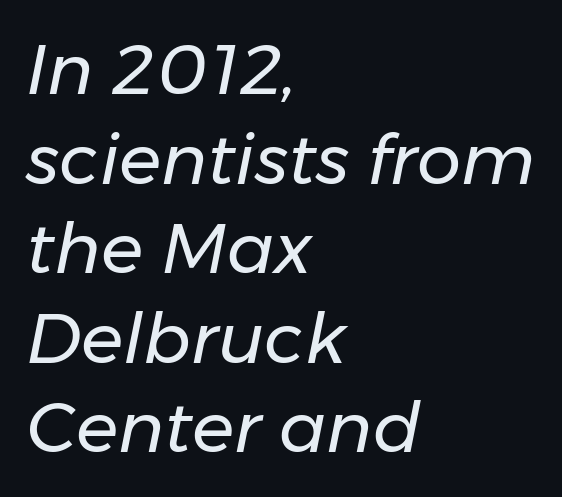
The image shows 70 px regular-weight type, italic (leaning right); set left-aligned, normal line spacing (1.28x), normal letter spacing, not underlined; low stroke contrast and a medium x-height.
